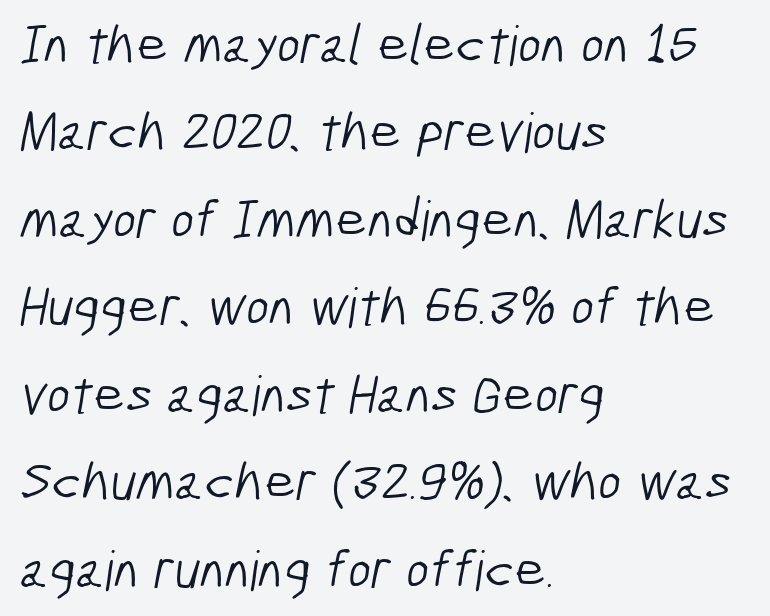
Compared with typical body copy, the letter spacing here is the same. The typeface chosen for these lines omits serifs. This sample is left-justified, so line endings fall wherever the words run out. A clean baseline with only descenders dipping below it. This is not heavy type; no bold has been used.
